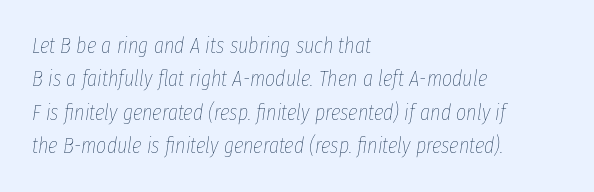
Q: Is the text bold? A: No.
Q: Is the text italic (slanted)? A: Yes, it leans right by about 8 degrees.
Q: Is the text underlined? A: No.
Q: How is the paragraph aligned? A: Left-aligned.
Q: Is the spacing between letters normal or unusually wide? A: Normal.
Q: Is the spacing between lines tight, normal or loose? A: Normal.
